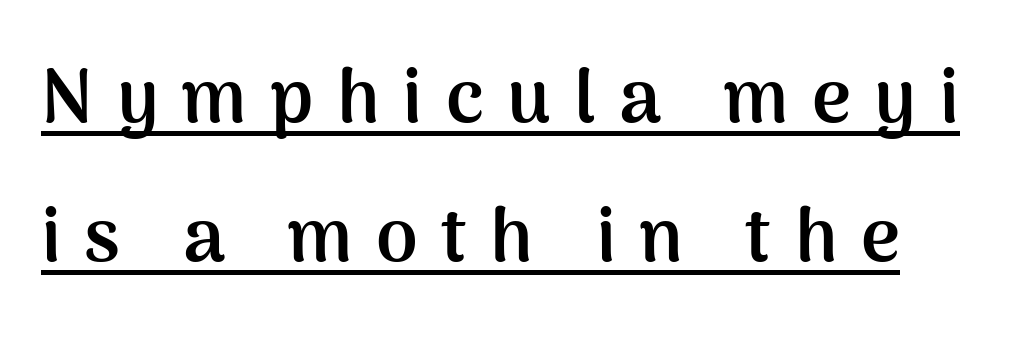
The image shows 75 px semibold sans-serif type, upright; set line spacing 1.85x, unusually wide letter spacing (+0.31 em), underlined; medium stroke contrast and a medium x-height.
